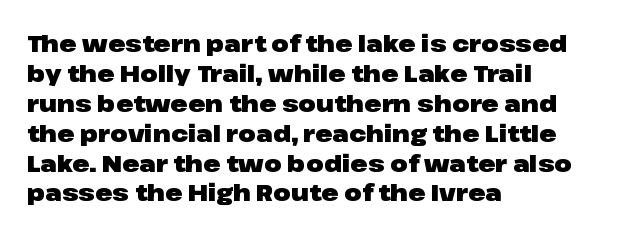
{"italic": "no", "bold": "yes", "underline": "no", "align": "left", "line_spacing": "normal", "line_spacing_ratio": 1.3, "letter_spacing": "normal", "letter_spacing_em": 0.0, "glyph_px": 23}
